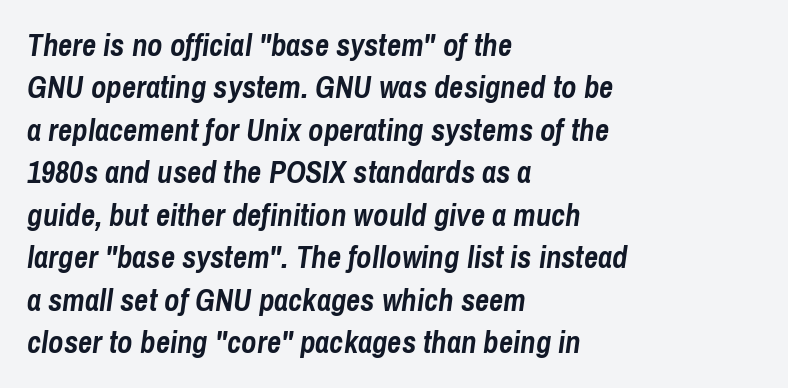
Does the copy run flush right? No — it runs flush left. Emphasis by weight is at full strength: bold. The rendering uses natural spacing where letterforms have individual widths. Students, note that the glyphs here touch the page at normal intervals.
